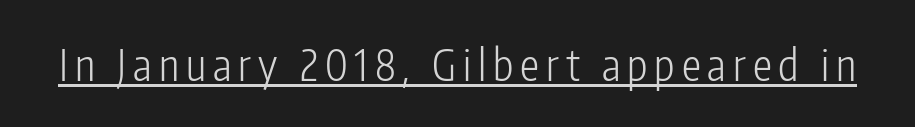
Q: Is the text bold? A: No.
Q: Is the text italic (slanted)? A: No, it is upright.
Q: Is the typeface a serif or a sans-serif typeface? A: Sans-serif.
Q: Is the text underlined? A: Yes.
Q: Width (condensed, normal, or wide)? A: Condensed.
Q: Stroke contrast? A: Low.
Q: x-height? A: Medium.
Q: Monospaced? A: No.
